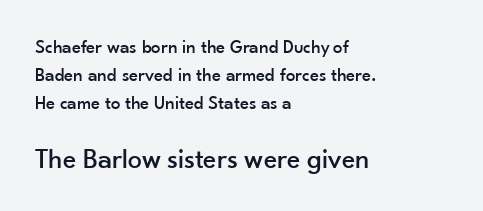
The image shows 28 px sans-serif type, upright; set left-aligned, normal line spacing (1.47x), normal letter spacing, not underlined; the second (bottom) block is 1.47x larger; low stroke contrast and a small x-height.
